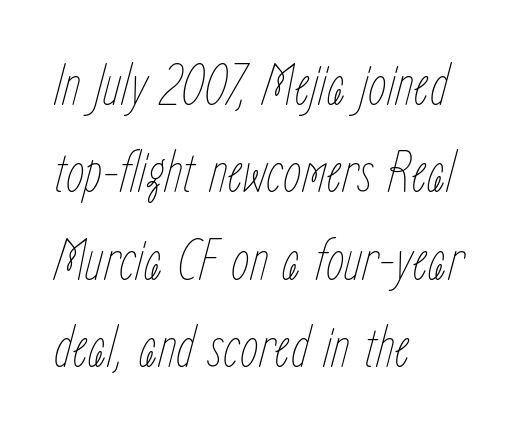
Q: Is the text bold? A: No.
Q: Is the text italic (slanted)? A: Yes, it leans right by about 15 degrees.
Q: Is the text underlined? A: No.
Q: How is the paragraph aligned? A: Left-aligned.
Q: Is the spacing between letters normal or unusually wide? A: Normal.
Q: Is the spacing between lines tight, normal or loose? A: Normal.
Q: Width (condensed, normal, or wide)? A: Condensed.
Q: Stroke contrast? A: Low.
Q: x-height? A: Medium.
Q: Monospaced? A: No.
